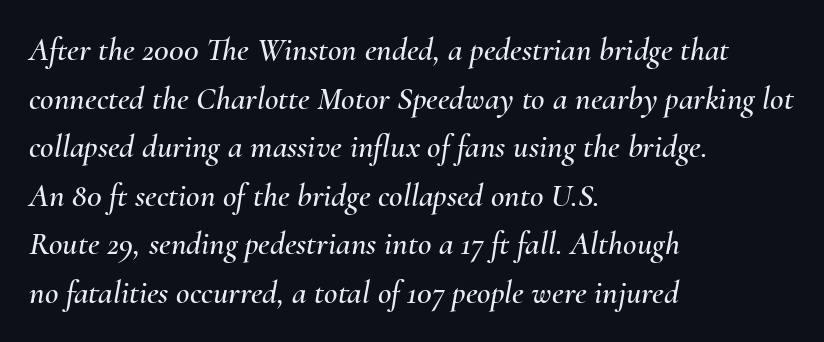
{"italic": "yes", "lean": "right", "slant_degrees": 10, "width": "normal", "stroke_contrast": "medium", "x_height": "small", "monospaced": "no", "underline": "no", "align": "left", "line_spacing": "normal", "line_spacing_ratio": 1.47, "letter_spacing": "normal", "letter_spacing_em": 0.0, "glyph_px": 33}
